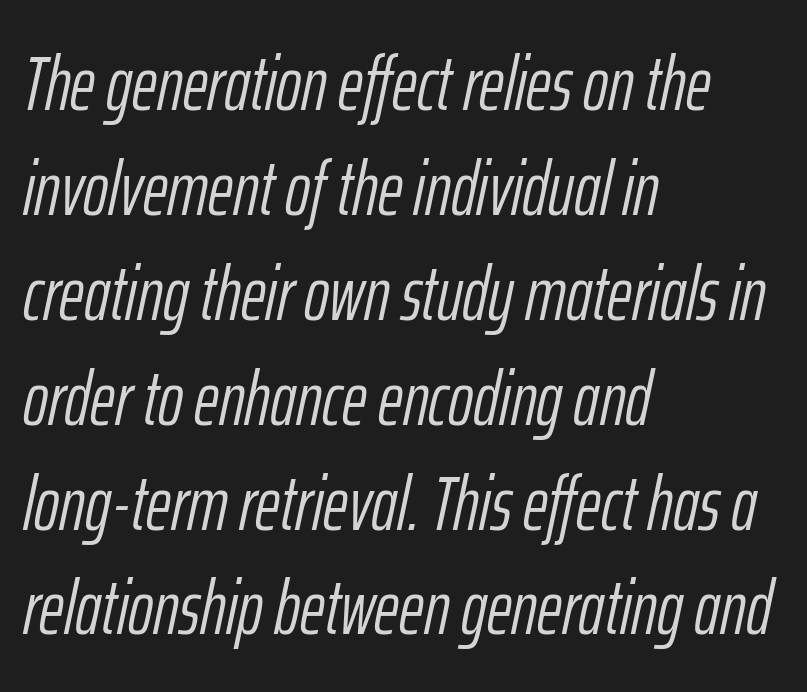
{"italic": "yes", "lean": "right", "slant_degrees": 12, "bold": "no", "weight": "light", "width": "condensed", "stroke_contrast": "low", "x_height": "medium", "monospaced": "no", "underline": "no", "align": "left", "line_spacing": "normal", "line_spacing_ratio": 1.38, "letter_spacing": "normal", "letter_spacing_em": 0.0, "glyph_px": 76}
